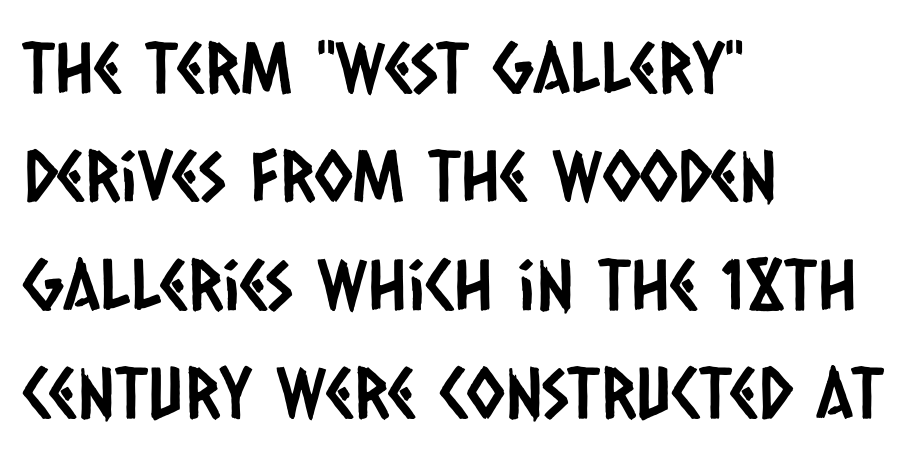
{"serif": "no", "width": "condensed", "stroke_contrast": "low", "x_height": "large", "monospaced": "no", "underline": "no", "align": "left", "line_spacing": "normal", "line_spacing_ratio": 1.55, "letter_spacing": "normal", "letter_spacing_em": 0.0, "glyph_px": 70}
